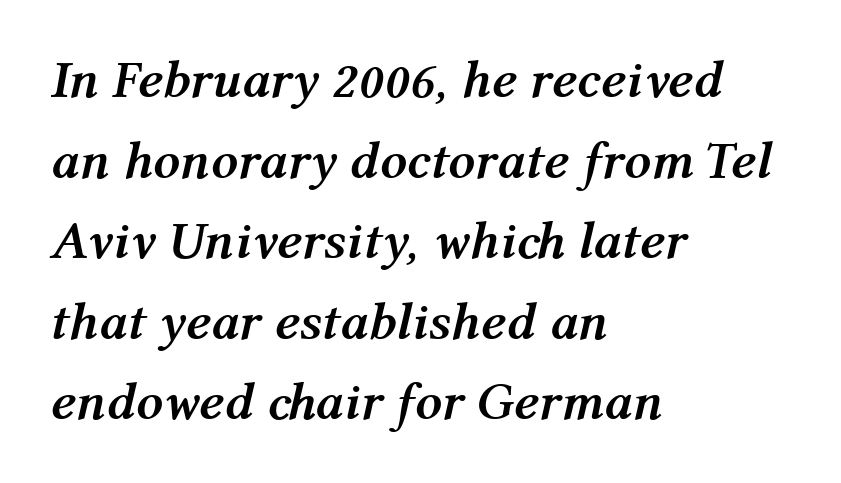
The setting favours the left margin, as ordinary paragraphs usually do. Underline: absent. The tracking reads as untouched default to a designer's eye. Varying glyph widths throughout — classic text-font behaviour. These lines carry a lot of weight — the face is fully bold.
